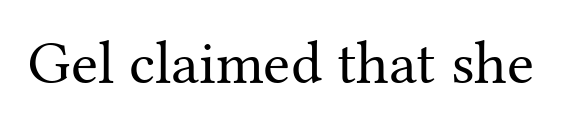
{"serif": "yes", "italic": "no", "bold": "no", "weight": "regular", "width": "normal", "stroke_contrast": "medium", "x_height": "medium", "monospaced": "no", "underline": "no", "letter_spacing": "normal", "letter_spacing_em": 0.0, "glyph_px": 61}
